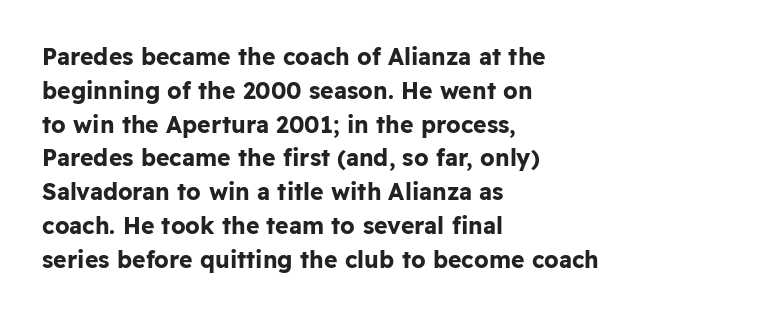
{"italic": "no", "bold": "yes", "underline": "no", "align": "left", "line_spacing": "normal", "line_spacing_ratio": 1.47, "letter_spacing": "normal", "letter_spacing_em": 0.0, "glyph_px": 23}
